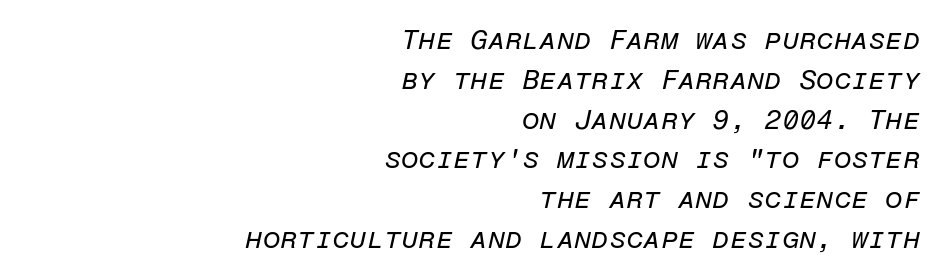
Note the uniform advance width — an 'i' takes as much space as an 'm'. There is no visible air inserted between adjacent glyphs. The passage is arranged like a letterhead date or caption credit — flush right. Italic: yes, the glyphs are oblique. Check under the words: just untouched page.
